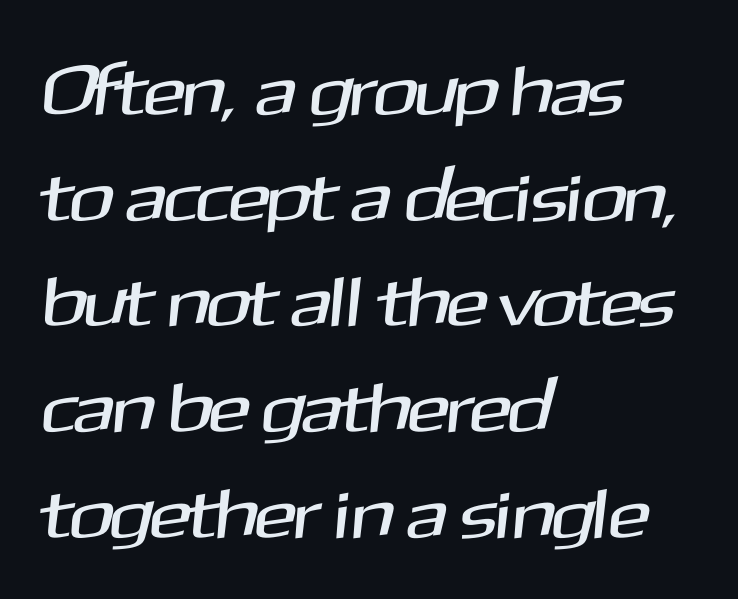
{"serif": "no", "width": "normal", "stroke_contrast": "medium", "x_height": "medium", "monospaced": "no", "underline": "no", "align": "left", "line_spacing": "normal", "line_spacing_ratio": 1.51, "letter_spacing": "normal", "letter_spacing_em": 0.0, "glyph_px": 70}
